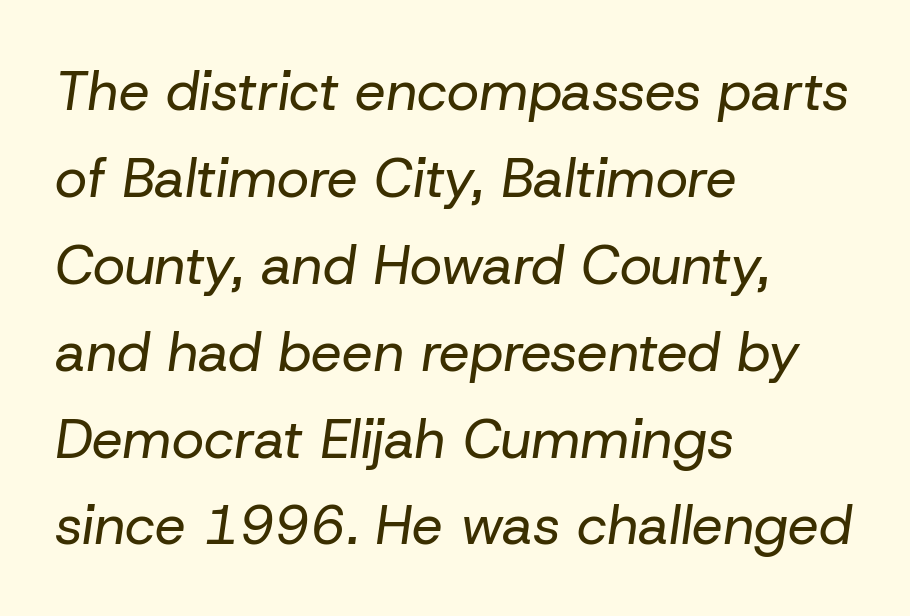
{"italic": "yes", "lean": "right", "slant_degrees": 8, "bold": "no", "weight": "regular", "width": "normal", "stroke_contrast": "low", "x_height": "medium", "monospaced": "no", "underline": "no", "align": "left", "line_spacing": "normal", "line_spacing_ratio": 1.58, "letter_spacing": "normal", "letter_spacing_em": 0.0, "glyph_px": 55}
